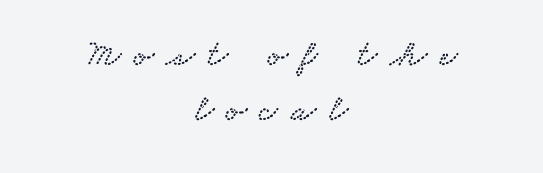
Q: Is the typeface a serif or a sans-serif typeface? A: Serif.
Q: Is the text underlined? A: No.
Q: How is the paragraph aligned? A: Centered.
Q: Is the spacing between letters normal or unusually wide? A: Unusually wide.
Q: Is the spacing between lines tight, normal or loose? A: Normal.
Q: Width (condensed, normal, or wide)? A: Wide.
Q: Stroke contrast? A: Low.
Q: x-height? A: Small.
Q: Monospaced? A: No.
